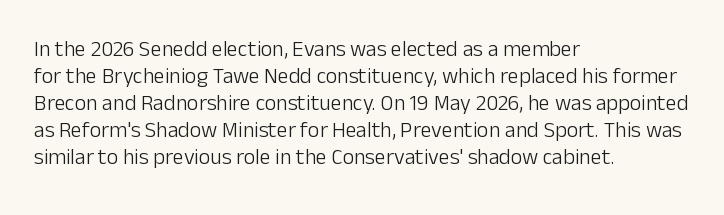
The image shows 22 px text type, upright; set left-aligned, line spacing 1.23x, normal letter spacing, not underlined.
